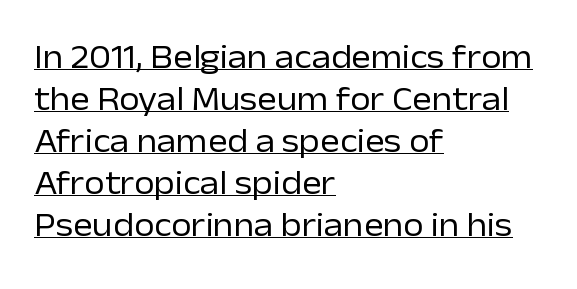
{"serif": "no", "italic": "no", "bold": "no", "weight": "regular", "width": "normal", "stroke_contrast": "low", "x_height": "medium", "monospaced": "no", "underline": "yes", "align": "left", "line_spacing": "normal", "line_spacing_ratio": 1.27, "letter_spacing": "normal", "letter_spacing_em": 0.0, "glyph_px": 33}
